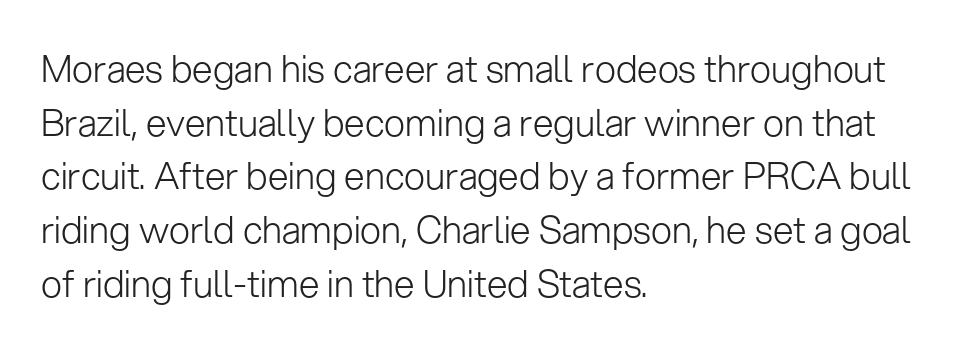
The image shows 37 px light sans-serif type, upright; set left-aligned, normal line spacing (1.45x), normal letter spacing, not underlined; low stroke contrast and a medium x-height.
